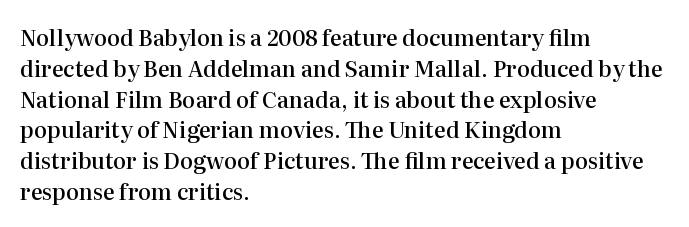
The image shows 22 px text type, upright; set left-aligned, normal line spacing (1.4x), normal letter spacing, not underlined.
